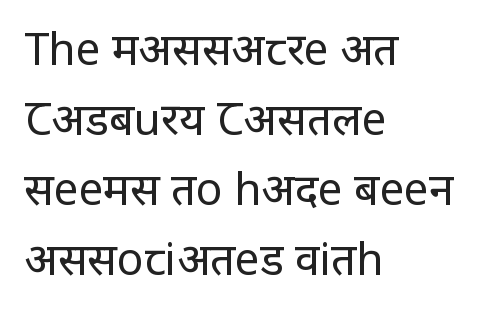
Q: Is the text bold? A: No.
Q: Is the text italic (slanted)? A: No, it is upright.
Q: Is the typeface a serif or a sans-serif typeface? A: Sans-serif.
Q: Is the text underlined? A: No.
Q: How is the paragraph aligned? A: Left-aligned.
Q: Is the spacing between letters normal or unusually wide? A: Normal.
Q: Is the spacing between lines tight, normal or loose? A: Normal.
Q: Width (condensed, normal, or wide)? A: Condensed.
Q: Stroke contrast? A: Low.
Q: x-height? A: Large.
Q: Monospaced? A: No.
